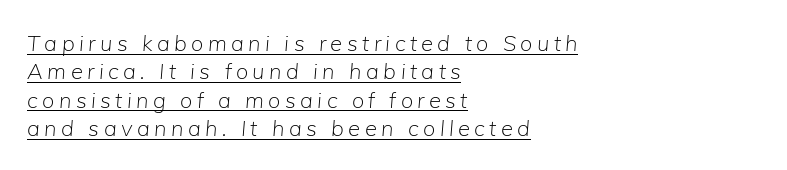
The image shows 22 px text type, italic (leaning right); set left-aligned, normal line spacing (1.29x), unusually wide letter spacing (+0.2 em), underlined.
